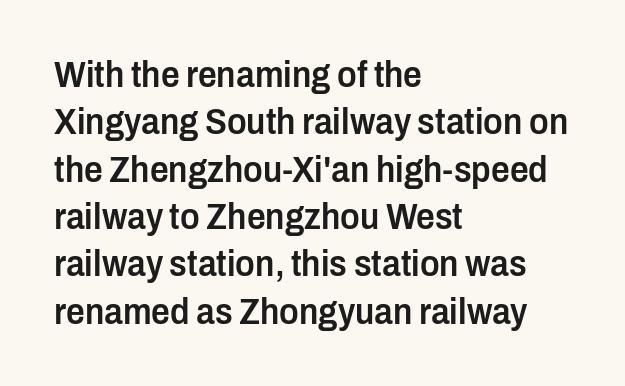
{"serif": "no", "italic": "no", "bold": "semi", "weight": "semibold", "width": "condensed", "stroke_contrast": "low", "x_height": "medium", "monospaced": "no", "underline": "no", "align": "left", "line_spacing": "normal", "line_spacing_ratio": 1.28, "letter_spacing": "normal", "letter_spacing_em": 0.0, "glyph_px": 37}
